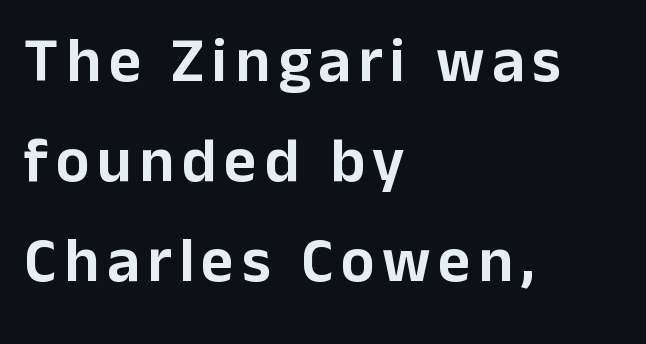
If you drew a line through each stem, it would be perfectly vertical. This sample is left-justified, so line endings fall wherever the words run out. This sample keeps an unexceptional amount of space between lines. I'd call this a sans setting — the letters go barefoot. This sample has the flowing, uneven cadence of proportional lettering.
